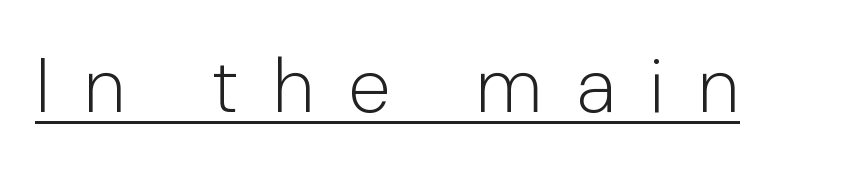
The image shows 77 px light sans-serif type, upright; set unusually wide letter spacing (+0.44 em), underlined; low stroke contrast and a medium x-height.
